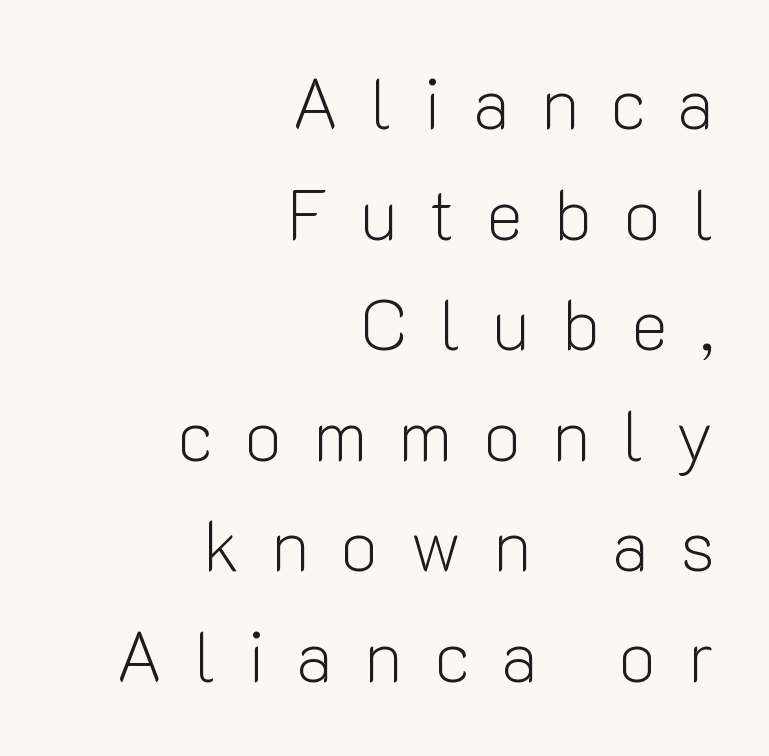
The image shows 70 px light sans-serif type, upright; set right-aligned, normal line spacing (1.58x), unusually wide letter spacing (+0.45 em), not underlined; low stroke contrast and a medium x-height.
